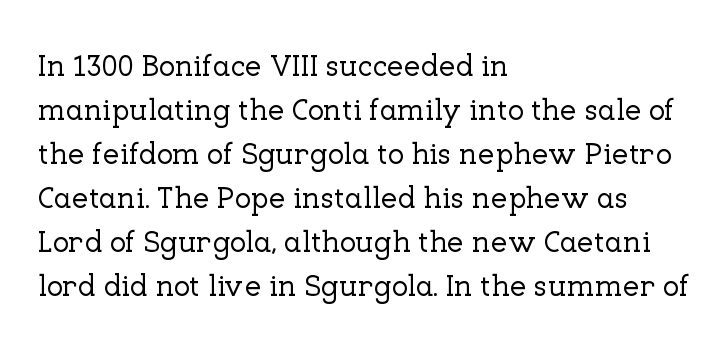
The image shows 30 px serif type, upright; set left-aligned, normal line spacing (1.47x), normal letter spacing, not underlined; low stroke contrast and a medium x-height.
